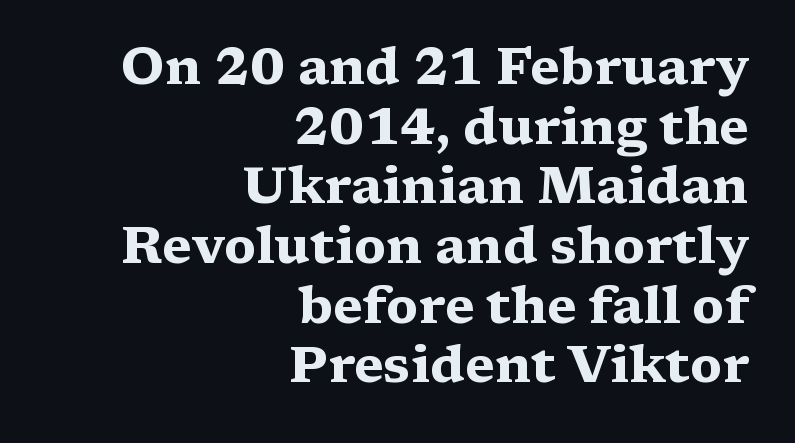
Q: Is the text bold? A: Yes.
Q: Is the text italic (slanted)? A: No, it is upright.
Q: Is the typeface a serif or a sans-serif typeface? A: Serif.
Q: Is the text underlined? A: No.
Q: How is the paragraph aligned? A: Right-aligned.
Q: Is the spacing between letters normal or unusually wide? A: Normal.
Q: Width (condensed, normal, or wide)? A: Wide.
Q: Stroke contrast? A: Medium.
Q: x-height? A: Medium.
Q: Monospaced? A: No.
